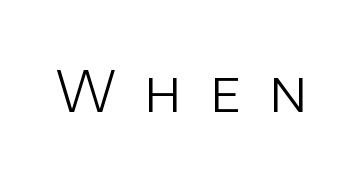
Q: Is the text bold? A: No.
Q: Is the text italic (slanted)? A: No, it is upright.
Q: Is the typeface a serif or a sans-serif typeface? A: Sans-serif.
Q: Is the text underlined? A: No.
Q: Is the spacing between letters normal or unusually wide? A: Unusually wide.
Q: Width (condensed, normal, or wide)? A: Normal.
Q: Stroke contrast? A: Low.
Q: x-height? A: Large.
Q: Monospaced? A: No.
